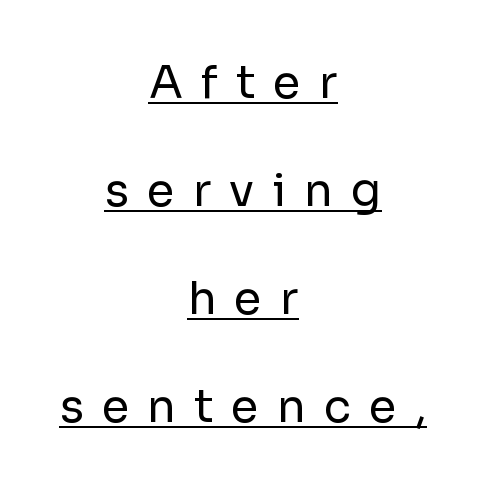
{"serif": "no", "italic": "no", "bold": "no", "weight": "regular", "width": "normal", "stroke_contrast": "low", "x_height": "medium", "monospaced": "no", "underline": "yes", "align": "center", "line_spacing": "loose", "line_spacing_ratio": 2.4, "letter_spacing": "wide", "letter_spacing_em": 0.4, "glyph_px": 45}
